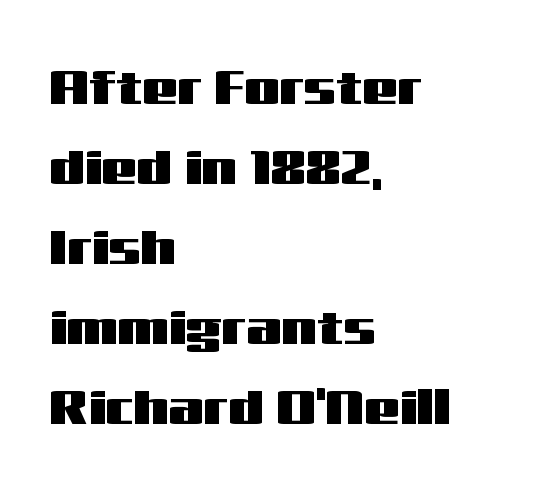
The space beneath each line is pristine and unruled. The passage shown is typeset with a sans-serif family. The text block is weighted toward the left margin, trailing off unevenly rightward. Characters remain perfectly vertical along every line. Leading: standard. Looks like regular typesetting: each glyph gets only the width it needs.
